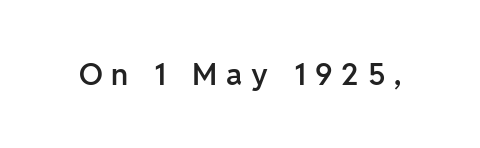
Q: Is the text bold? A: Semi-bold.
Q: Is the text italic (slanted)? A: No, it is upright.
Q: Is the typeface a serif or a sans-serif typeface? A: Sans-serif.
Q: Is the text underlined? A: No.
Q: Is the spacing between letters normal or unusually wide? A: Unusually wide.
Q: Width (condensed, normal, or wide)? A: Normal.
Q: Stroke contrast? A: Low.
Q: x-height? A: Medium.
Q: Monospaced? A: No.
